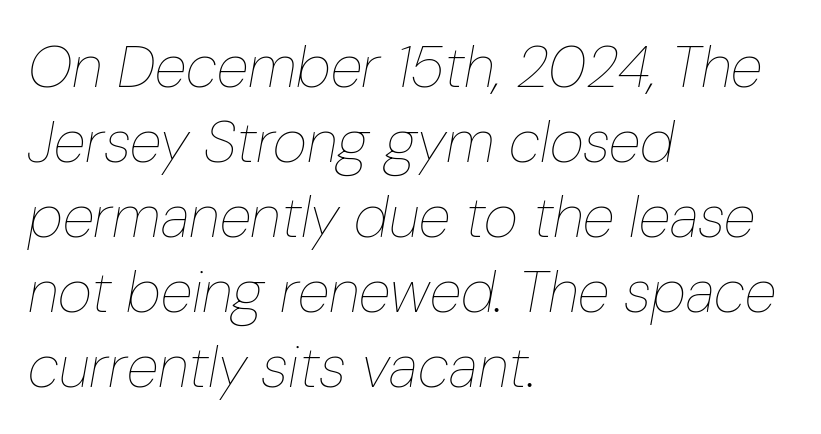
The image shows 59 px thin, condensed type, italic (leaning right); set left-aligned, normal line spacing (1.27x), normal letter spacing, not underlined; low stroke contrast and a medium x-height.
